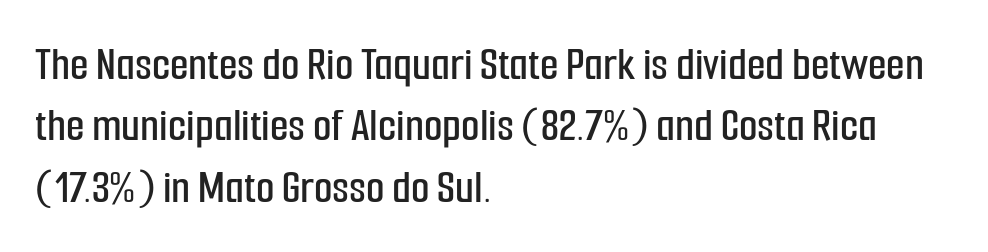
{"serif": "no", "italic": "no", "width": "condensed", "stroke_contrast": "low", "x_height": "medium", "monospaced": "no", "underline": "no", "align": "left", "line_spacing": "normal", "line_spacing_ratio": 1.28, "letter_spacing": "normal", "letter_spacing_em": 0.0, "glyph_px": 48}
